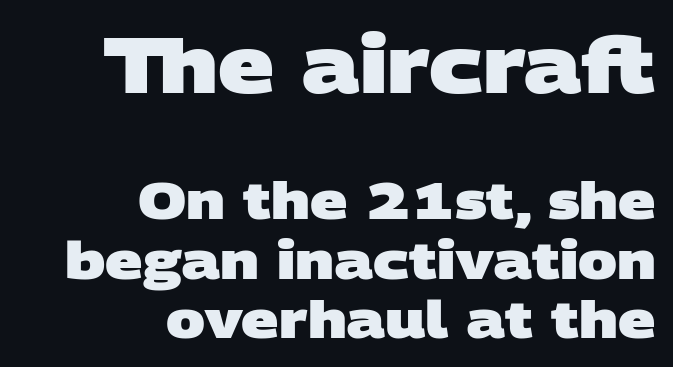
{"serif": "no", "bold": "yes", "weight": "heavy", "width": "wide", "stroke_contrast": "low", "x_height": "large", "monospaced": "no", "underline": "no", "align": "right", "line_spacing": "tight", "line_spacing_ratio": 1.14, "letter_spacing": "normal", "letter_spacing_em": 0.0, "larger_block": "first", "size_ratio": 1.5, "glyph_px": 78}
